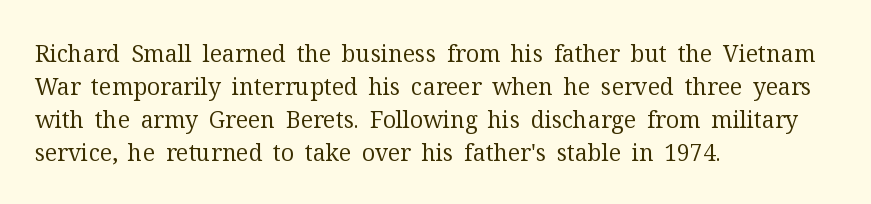
The image shows 23 px text type, upright; set left-aligned, normal line spacing (1.44x), normal letter spacing, not underlined.
